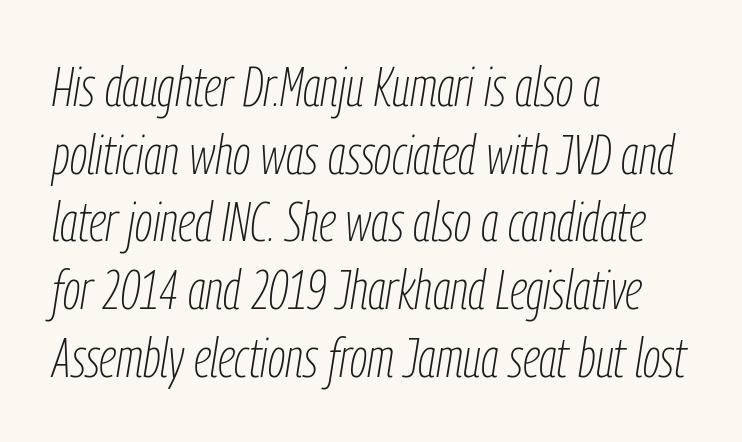
{"italic": "yes", "lean": "right", "slant_degrees": 9, "bold": "no", "weight": "thin", "width": "condensed", "stroke_contrast": "low", "x_height": "medium", "monospaced": "no", "underline": "no", "align": "left", "line_spacing_ratio": 1.23, "letter_spacing": "normal", "letter_spacing_em": 0.0, "glyph_px": 55}
